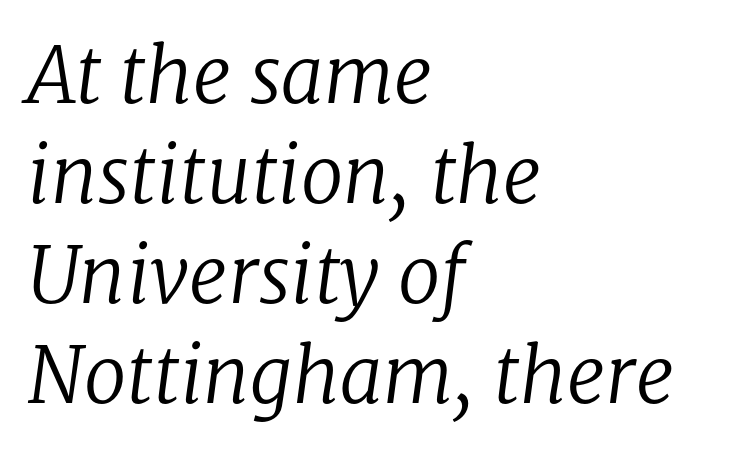
Q: Is the text bold? A: No.
Q: Is the text italic (slanted)? A: Yes, it leans right by about 8 degrees.
Q: Is the typeface a serif or a sans-serif typeface? A: Serif.
Q: Is the text underlined? A: No.
Q: How is the paragraph aligned? A: Left-aligned.
Q: Is the spacing between letters normal or unusually wide? A: Normal.
Q: Is the spacing between lines tight, normal or loose? A: Normal.
Q: Width (condensed, normal, or wide)? A: Normal.
Q: Stroke contrast? A: Low.
Q: x-height? A: Medium.
Q: Monospaced? A: No.
